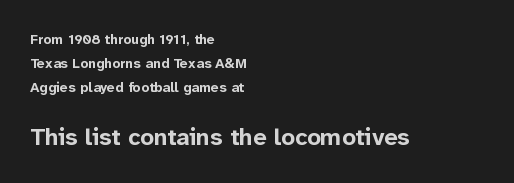
If you squint, the bottom block still reads clearly — it's the larger of the two. A bare baseline throughout the passage. Italic? Not at all — the glyphs are vertical. A full-strength bold gives these letters their thick strokes. These lines stack with their left ends in a neat column.
